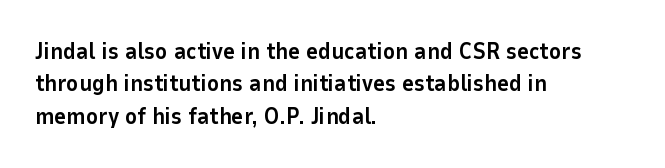
The image shows 23 px bold type, upright; set left-aligned, normal line spacing (1.41x), normal letter spacing, not underlined.
